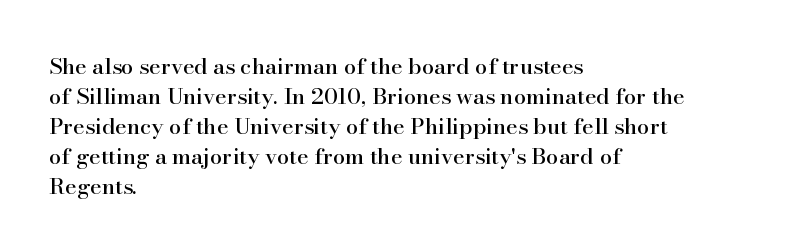
Decoration check: the copy has no underline. A roman cut, with each character standing at attention. The line-height multiplier appears to be the usual default. In CSS terms this would be text-align: left. Words appear dense and cohesive because spacing is normal.
